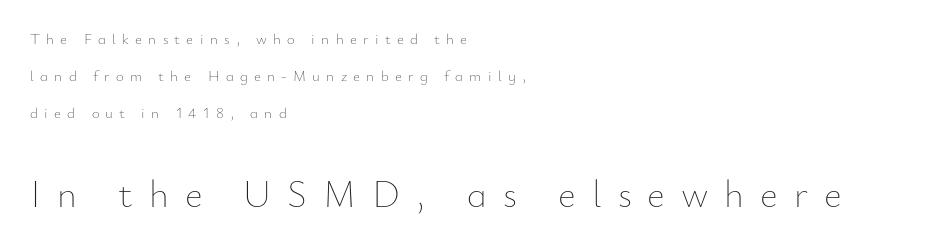
{"italic": "no", "bold": "no", "weight": "thin", "width": "normal", "stroke_contrast": "low", "x_height": "small", "monospaced": "no", "underline": "no", "align": "left", "line_spacing": "loose", "line_spacing_ratio": 2.47, "letter_spacing": "wide", "letter_spacing_em": 0.42, "larger_block": "second", "size_ratio": 2.53, "glyph_px": 38}
